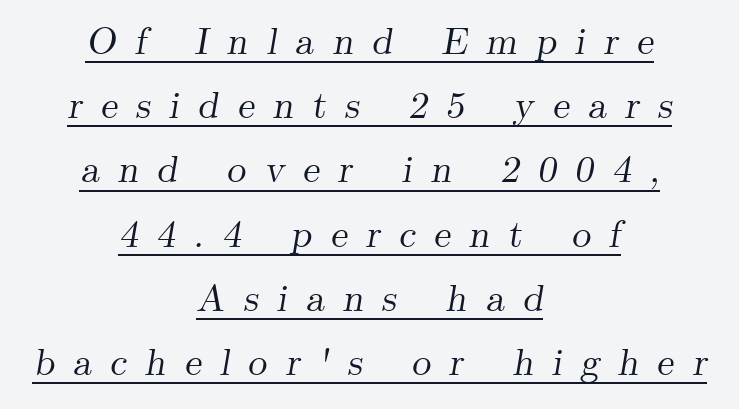
Think of a printed novel: that variable character pitch is what you see here. Display-style spreading of the glyphs; the letterfit is very open. The rows are spaced the way most documents space them. The specimen reads as italic at a glance. The specimen includes a rule beneath the text block's lines.
